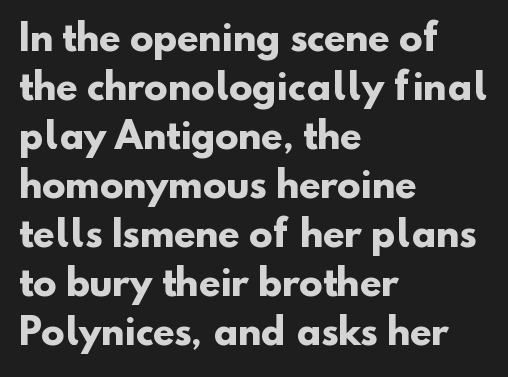
Q: Is the text bold? A: Yes.
Q: Is the typeface a serif or a sans-serif typeface? A: Sans-serif.
Q: Is the text underlined? A: No.
Q: How is the paragraph aligned? A: Left-aligned.
Q: Is the spacing between letters normal or unusually wide? A: Normal.
Q: Is the spacing between lines tight, normal or loose? A: Normal.
Q: Width (condensed, normal, or wide)? A: Normal.
Q: Stroke contrast? A: Low.
Q: x-height? A: Small.
Q: Monospaced? A: No.
